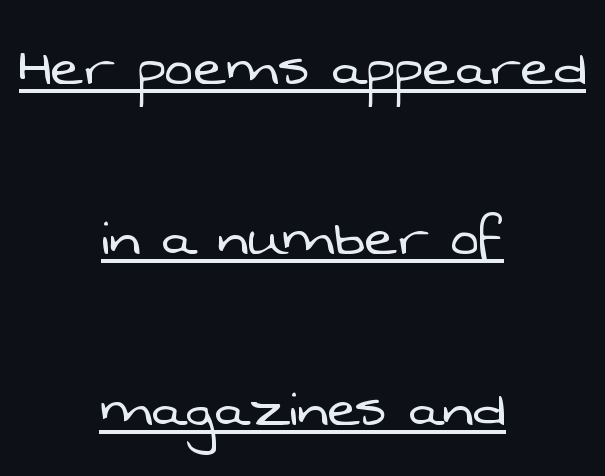
The image shows 69 px light sans-serif type; set centered, loose line spacing (2.47x), normal letter spacing, underlined; low stroke contrast and a medium x-height.
